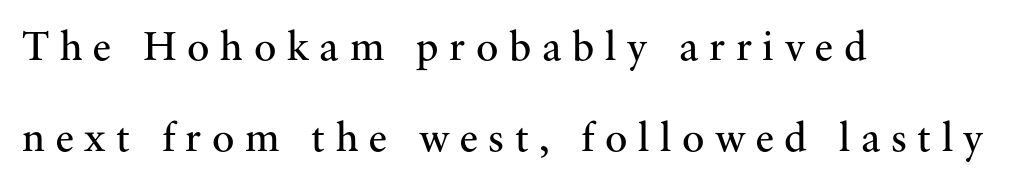
The letters carry serifs — small finishing strokes at the ends of their stems. Line spacing here is loose. One-word summary of the alignment: left. The letters look calm and open, with moderate or lighter stems. You could only call the tracking loose — the letters float apart. You can tell it's not italic because the verticals are truly vertical.
